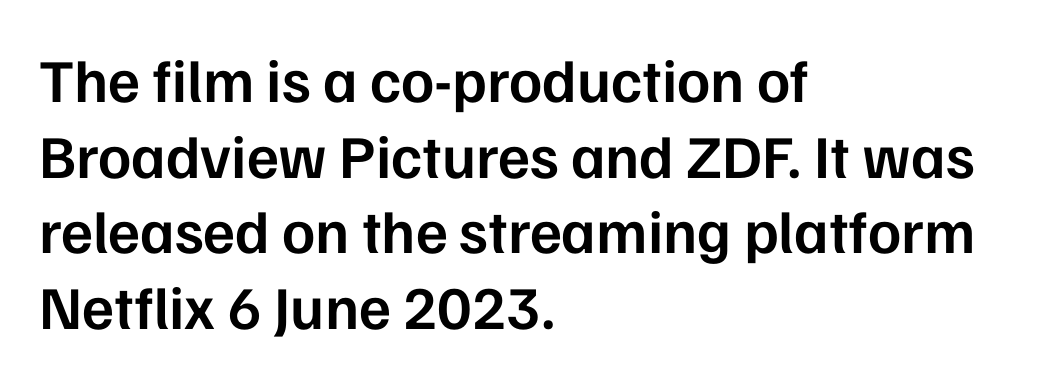
Firm but not heavy-handed strokes: this text is semibold. Compared with a centered layout, this one pins lines to the left instead. Spacing verdict: proportional, widths tailored to each character. No extra tracking has been applied to these lines. The axis of the letterforms is exactly vertical. Check under the words: just untouched page.
